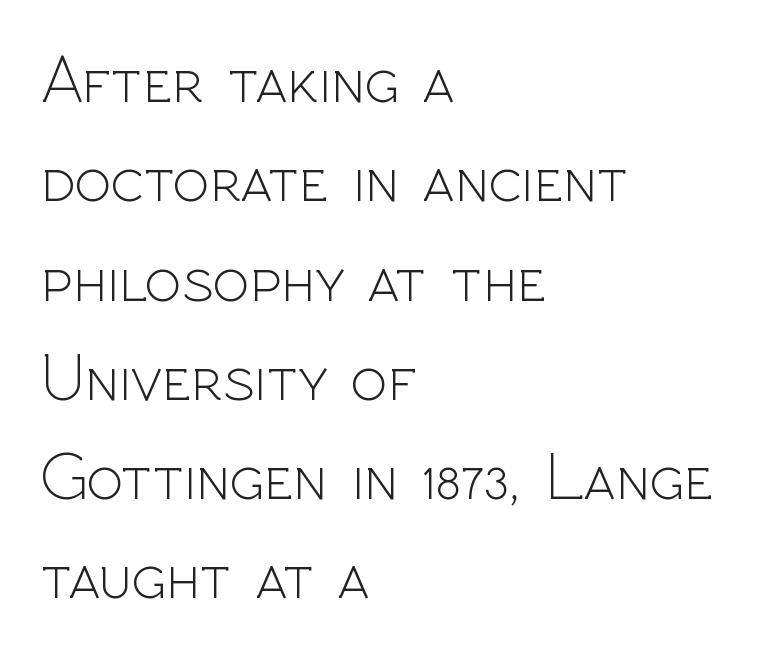
{"serif": "no", "italic": "no", "bold": "no", "weight": "light", "width": "normal", "x_height": "medium", "monospaced": "no", "underline": "no", "align": "left", "line_spacing": "normal", "line_spacing_ratio": 1.46, "letter_spacing": "normal", "letter_spacing_em": 0.0, "glyph_px": 68}
